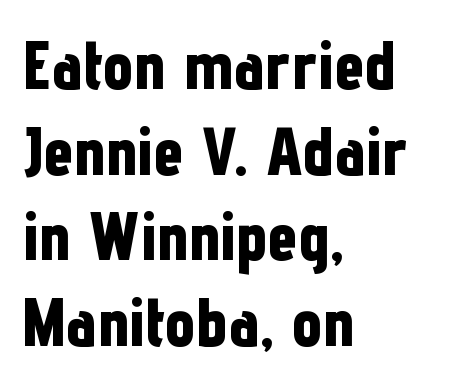
Q: Is the text bold? A: Yes.
Q: Is the text italic (slanted)? A: No, it is upright.
Q: Is the typeface a serif or a sans-serif typeface? A: Sans-serif.
Q: Is the text underlined? A: No.
Q: How is the paragraph aligned? A: Left-aligned.
Q: Is the spacing between letters normal or unusually wide? A: Normal.
Q: Is the spacing between lines tight, normal or loose? A: Normal.
Q: Width (condensed, normal, or wide)? A: Condensed.
Q: Stroke contrast? A: Low.
Q: x-height? A: Medium.
Q: Monospaced? A: No.
